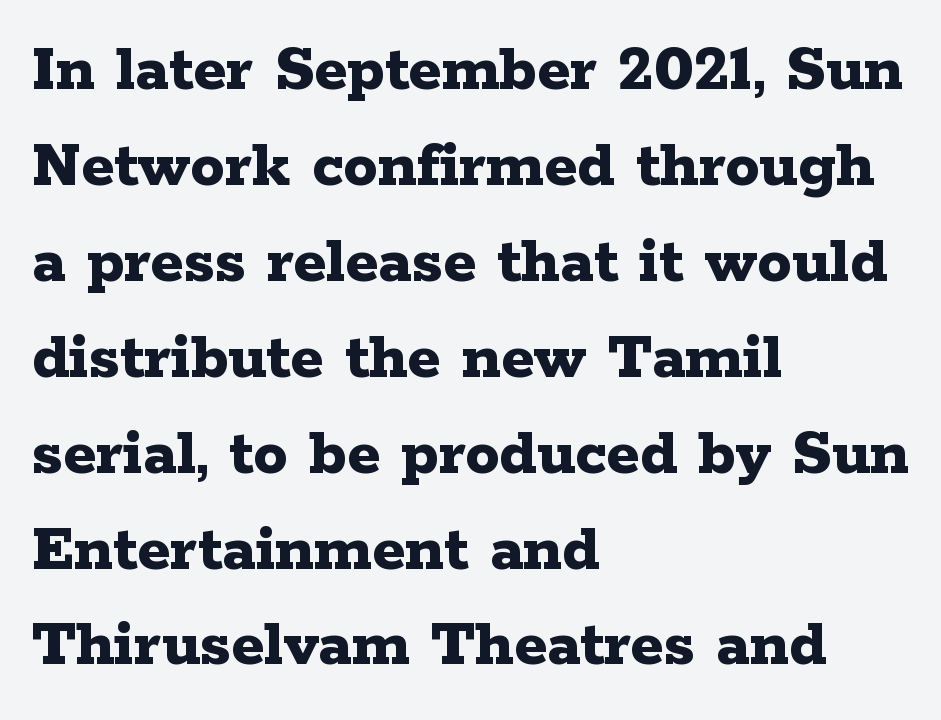
The image shows 69 px bold, wide serif type, upright; set left-aligned, normal line spacing (1.39x), normal letter spacing, not underlined; low stroke contrast and a medium x-height.
